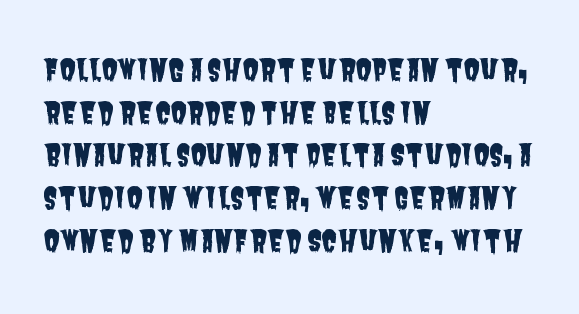
Q: Is the typeface a serif or a sans-serif typeface? A: Sans-serif.
Q: Is the text underlined? A: No.
Q: How is the paragraph aligned? A: Left-aligned.
Q: Is the spacing between letters normal or unusually wide? A: Normal.
Q: Is the spacing between lines tight, normal or loose? A: Normal.
Q: Width (condensed, normal, or wide)? A: Condensed.
Q: Stroke contrast? A: Low.
Q: x-height? A: Large.
Q: Monospaced? A: No.
